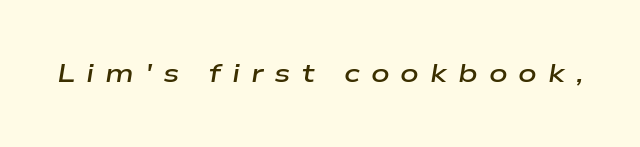
Q: Is the text bold? A: Semi-bold.
Q: Is the text italic (slanted)? A: Yes, it leans right by about 9 degrees.
Q: Is the text underlined? A: No.
Q: Is the spacing between letters normal or unusually wide? A: Unusually wide.
